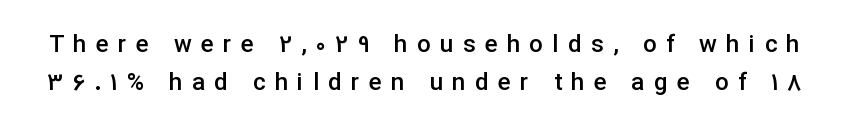
{"italic": "no", "bold": "semi", "underline": "no", "line_spacing": "normal", "line_spacing_ratio": 1.57, "letter_spacing": "wide", "letter_spacing_em": 0.39, "glyph_px": 24}
